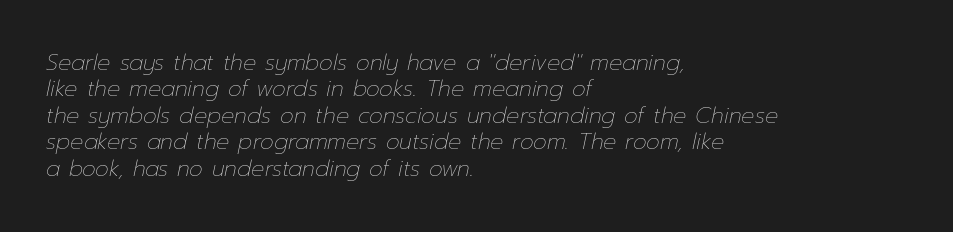
{"italic": "yes", "lean": "right", "slant_degrees": 12, "bold": "no", "underline": "no", "align": "left", "line_spacing_ratio": 1.2, "letter_spacing": "normal", "letter_spacing_em": 0.0, "glyph_px": 22}
